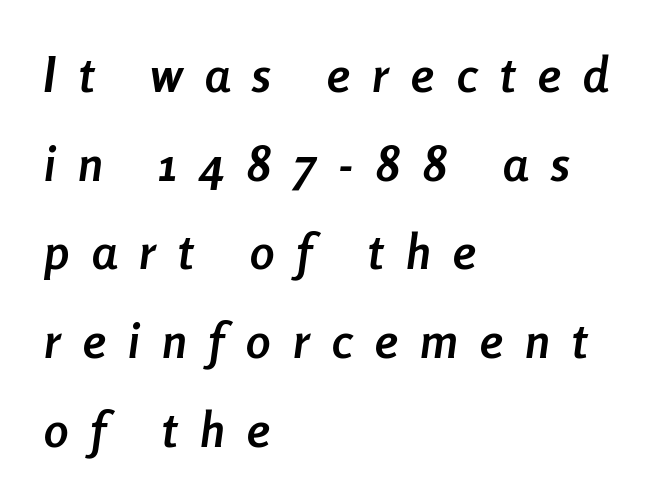
Characters follow at a spacing far wider than the type designer built in. The strokes are fattened all the way to bold. Slant detected: the letters are inclined. A student would call this left alignment; a typographer would say flush left, rag right. Is this a fixed-width face? No — the glyphs have proportional, varying widths.
